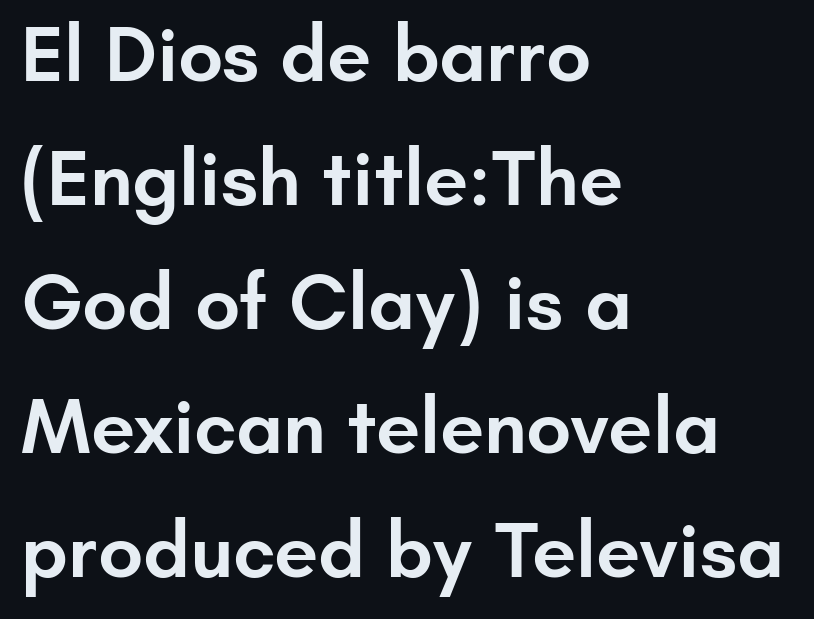
{"serif": "no", "italic": "no", "bold": "semi", "weight": "semibold", "width": "normal", "stroke_contrast": "low", "x_height": "small", "monospaced": "no", "underline": "no", "align": "left", "line_spacing": "normal", "line_spacing_ratio": 1.57, "letter_spacing": "normal", "letter_spacing_em": 0.0, "glyph_px": 79}
